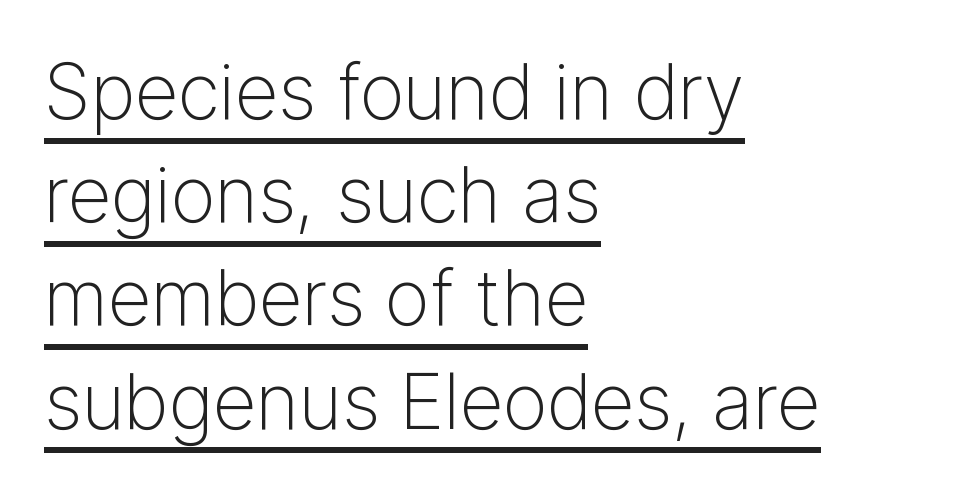
The image shows 77 px light sans-serif type, upright; set left-aligned, normal line spacing (1.34x), normal letter spacing, underlined; low stroke contrast and a medium x-height.
